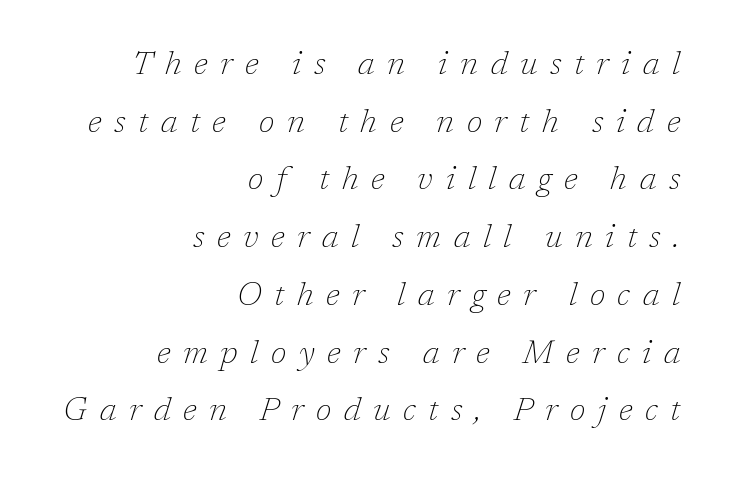
{"serif": "yes", "italic": "yes", "lean": "right", "slant_degrees": 17, "bold": "no", "weight": "thin", "width": "normal", "stroke_contrast": "low", "x_height": "medium", "monospaced": "no", "underline": "no", "align": "right", "line_spacing_ratio": 1.75, "letter_spacing": "wide", "letter_spacing_em": 0.38, "glyph_px": 33}
